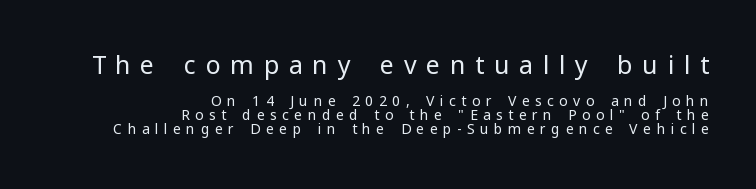
{"italic": "no", "bold": "no", "underline": "no", "align": "right", "line_spacing": "tight", "line_spacing_ratio": 0.98, "letter_spacing": "wide", "letter_spacing_em": 0.39, "larger_block": "first", "size_ratio": 1.79, "glyph_px": 25}
